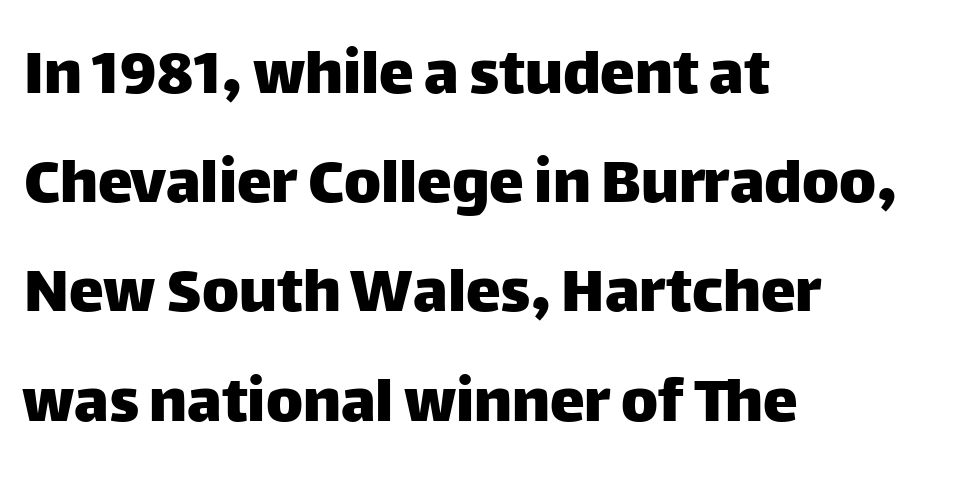
The image shows 70 px sans-serif type, upright; set left-aligned, normal line spacing (1.56x), normal letter spacing, not underlined; low stroke contrast and a large x-height.
